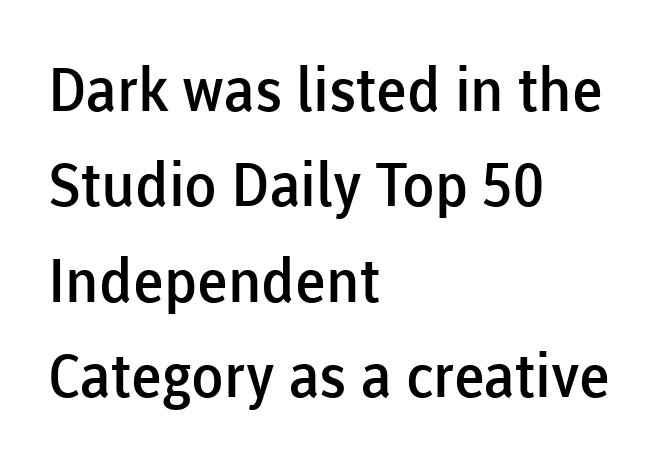
{"serif": "no", "italic": "no", "bold": "semi", "weight": "semibold", "width": "normal", "stroke_contrast": "low", "x_height": "medium", "monospaced": "no", "underline": "no", "align": "left", "line_spacing": "normal", "line_spacing_ratio": 1.59, "letter_spacing": "normal", "letter_spacing_em": 0.0, "glyph_px": 60}
